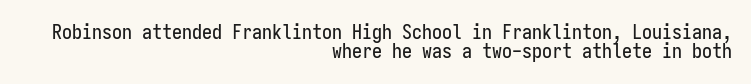
Visually the block forms a straight wall on the right and a jagged coastline on the left. The space directly below the letters is spotless. These lines were composed using upright roman letters. This block would grow much taller if given ordinary leading; it's compressed now. The rendering keeps characters at their native spacing.
